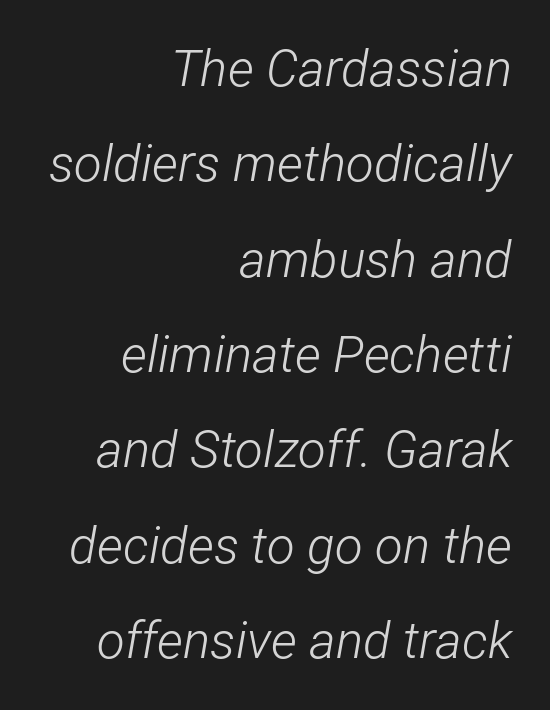
The image shows 51 px light, condensed type, italic (leaning right); set right-aligned, line spacing 1.87x, normal letter spacing, not underlined; low stroke contrast and a medium x-height.
